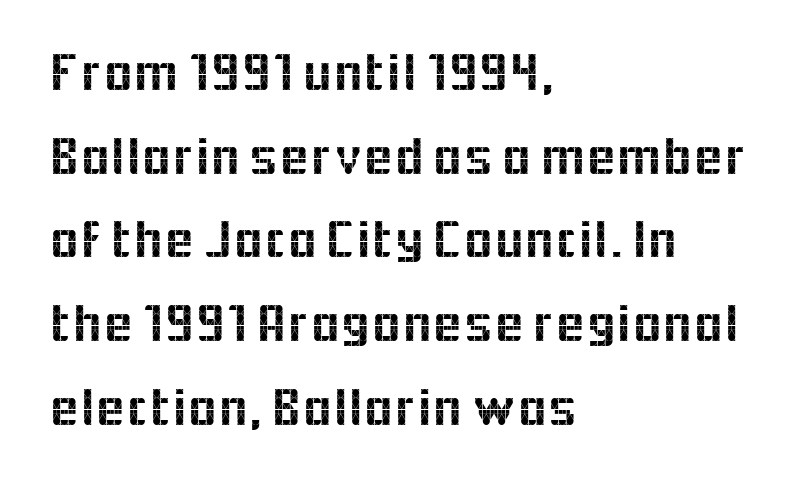
{"serif": "no", "italic": "no", "width": "normal", "x_height": "medium", "monospaced": "no", "underline": "no", "align": "left", "line_spacing": "normal", "line_spacing_ratio": 1.55, "letter_spacing": "normal", "letter_spacing_em": 0.0, "glyph_px": 54}
